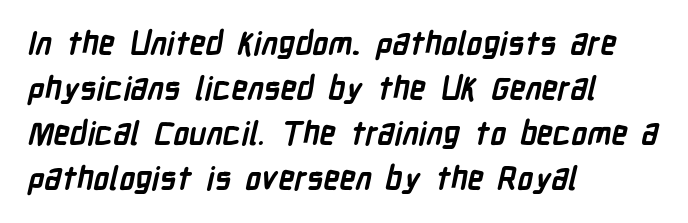
Q: Is the text bold? A: Yes.
Q: Is the typeface a serif or a sans-serif typeface? A: Sans-serif.
Q: Is the text underlined? A: No.
Q: How is the paragraph aligned? A: Left-aligned.
Q: Is the spacing between letters normal or unusually wide? A: Normal.
Q: Is the spacing between lines tight, normal or loose? A: Normal.
Q: Width (condensed, normal, or wide)? A: Condensed.
Q: Stroke contrast? A: Low.
Q: x-height? A: Medium.
Q: Monospaced? A: No.
